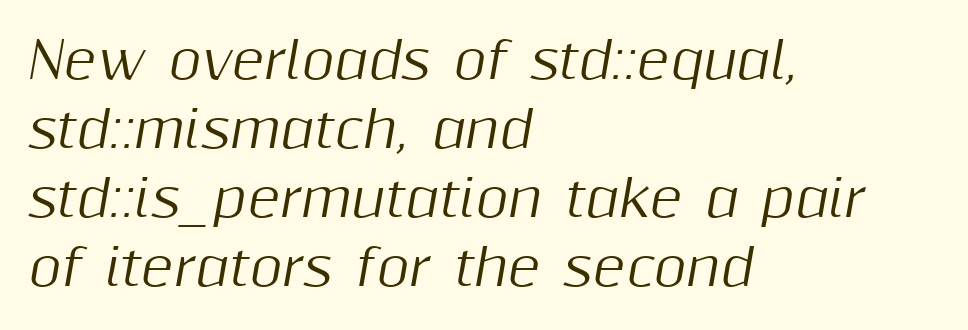
Each row of text sits above clean, open space. Spacing verdict: proportional, widths tailored to each character. Honestly, the letter spacing is just normal — you wouldn't notice it. Notice how the stems are inclined rather than vertical — that's the hallmark of italics.
